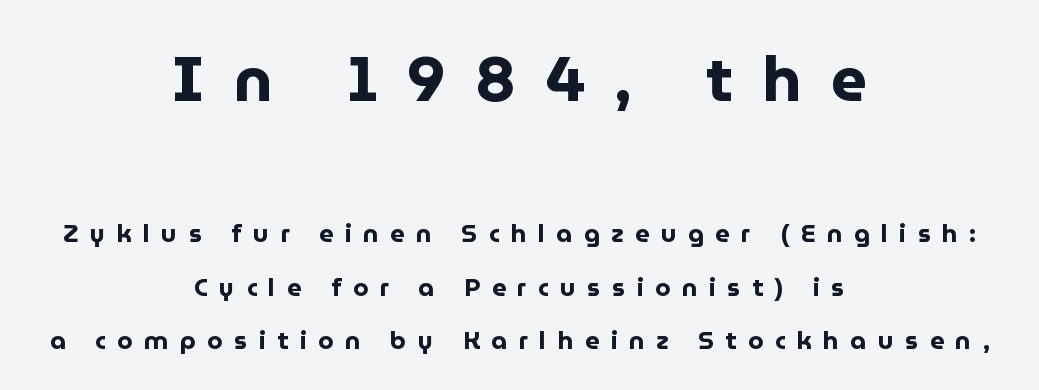
Q: Is the text bold? A: Yes.
Q: Is the text italic (slanted)? A: No, it is upright.
Q: Is the typeface a serif or a sans-serif typeface? A: Sans-serif.
Q: Is the text underlined? A: No.
Q: How is the paragraph aligned? A: Centered.
Q: Is the spacing between letters normal or unusually wide? A: Unusually wide.
Q: Is the spacing between lines tight, normal or loose? A: Loose.
Q: Which block of text is set in a larger size, the first (top) or the second (bottom)? A: The first (top) one.
Q: Width (condensed, normal, or wide)? A: Normal.
Q: Stroke contrast? A: Low.
Q: x-height? A: Medium.
Q: Monospaced? A: No.
